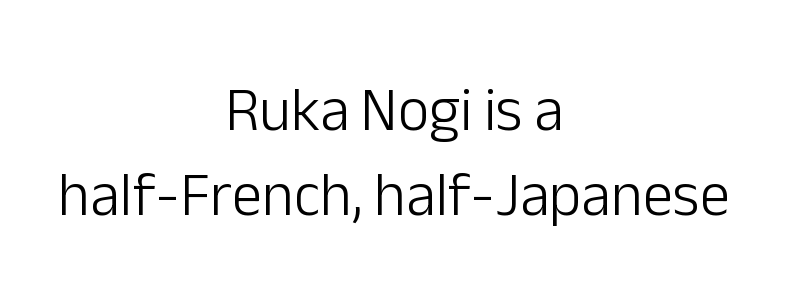
The image shows 61 px light sans-serif type, upright; set centered, normal line spacing (1.4x), normal letter spacing, not underlined; low stroke contrast and a medium x-height.
